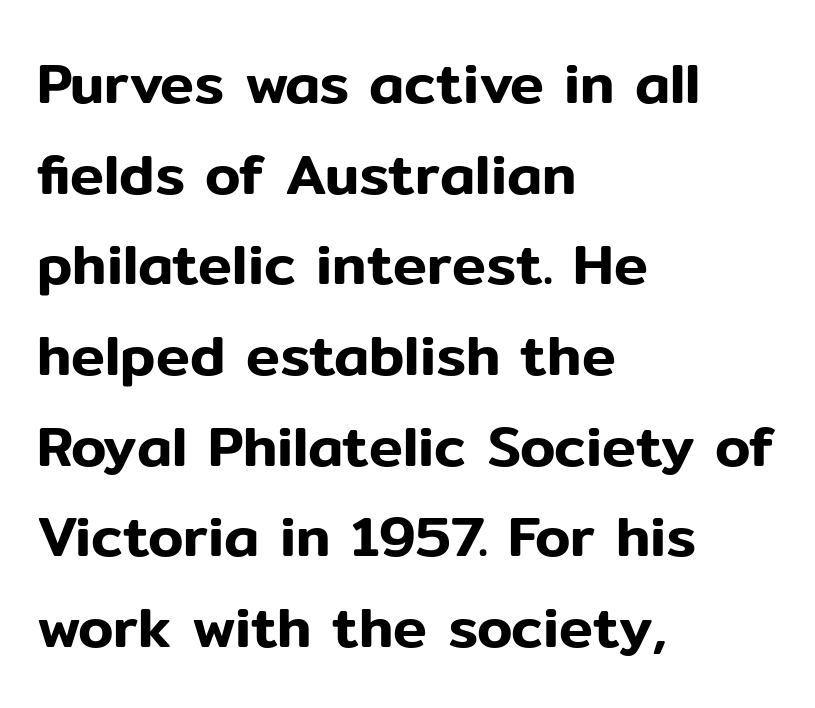
The image shows 57 px sans-serif type, upright; set left-aligned, normal line spacing (1.59x), normal letter spacing, not underlined; low stroke contrast and a medium x-height.
